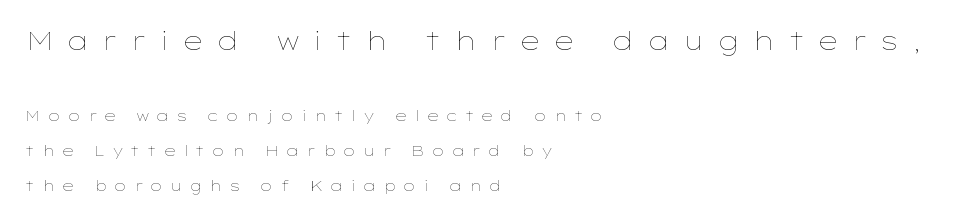
Q: Is the text bold? A: No.
Q: Is the text italic (slanted)? A: No, it is upright.
Q: Is the text underlined? A: No.
Q: How is the paragraph aligned? A: Left-aligned.
Q: Is the spacing between letters normal or unusually wide? A: Unusually wide.
Q: Is the spacing between lines tight, normal or loose? A: Loose.
Q: Which block of text is set in a larger size, the first (top) or the second (bottom)? A: The first (top) one.
